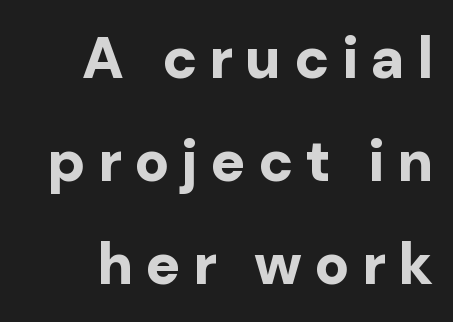
{"serif": "no", "italic": "no", "bold": "yes", "weight": "bold", "width": "normal", "stroke_contrast": "low", "x_height": "medium", "monospaced": "no", "underline": "no", "align": "right", "line_spacing_ratio": 1.78, "letter_spacing": "wide", "letter_spacing_em": 0.21, "glyph_px": 58}
